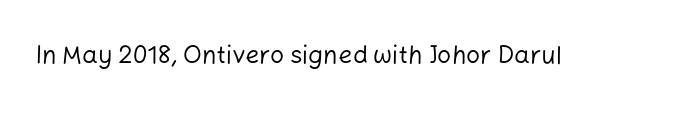
{"italic": "no", "bold": "no", "underline": "no", "letter_spacing": "normal", "letter_spacing_em": 0.0, "glyph_px": 25}
